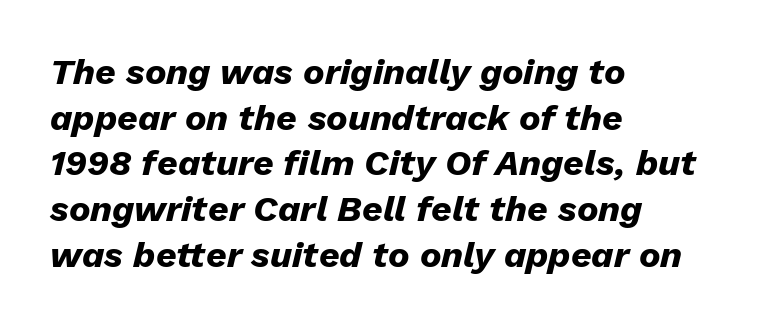
The text block is weighted toward the left margin, trailing off unevenly rightward. The tracking reads as untouched default to a designer's eye. No word sits above an underline. A typesetter would call this leading conventional body-copy spacing.
